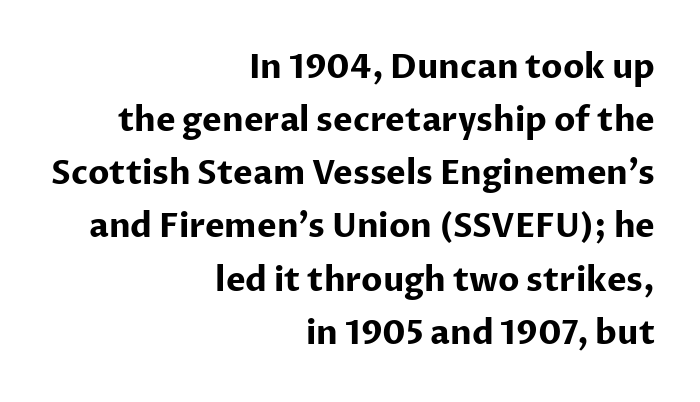
Tracking here is standard; glyphs follow each other at the usual distance. If you drew a line through each stem, it would be perfectly vertical. Classification — sans serif. Each row of text sits above clean, open space.
